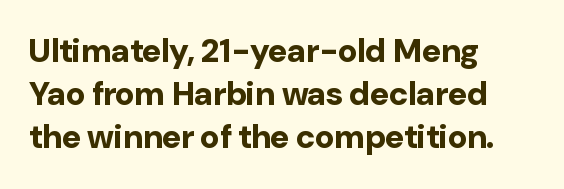
{"serif": "no", "italic": "no", "bold": "yes", "weight": "bold", "width": "normal", "stroke_contrast": "low", "x_height": "medium", "monospaced": "no", "underline": "no", "align": "left", "line_spacing": "normal", "line_spacing_ratio": 1.31, "letter_spacing": "normal", "letter_spacing_em": 0.0, "glyph_px": 33}
